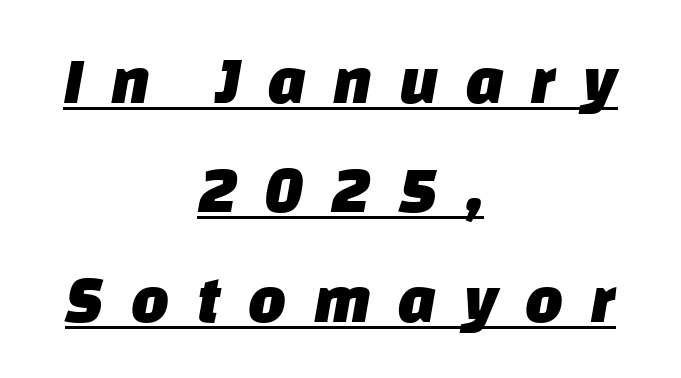
Q: Is the typeface a serif or a sans-serif typeface? A: Sans-serif.
Q: Is the text underlined? A: Yes.
Q: How is the paragraph aligned? A: Centered.
Q: Is the spacing between letters normal or unusually wide? A: Unusually wide.
Q: Is the spacing between lines tight, normal or loose? A: Normal.
Q: Width (condensed, normal, or wide)? A: Normal.
Q: Stroke contrast? A: Low.
Q: x-height? A: Large.
Q: Monospaced? A: No.
